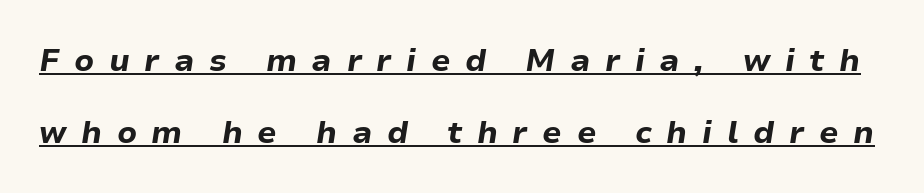
The image shows 31 px bold type, italic (leaning right); set loose line spacing (2.32x), unusually wide letter spacing (+0.47 em), underlined; low stroke contrast and a medium x-height.
